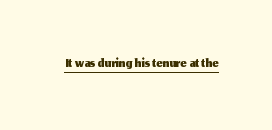
Q: Is the text italic (slanted)? A: No, it is upright.
Q: Is the text underlined? A: Yes.
Q: Is the spacing between letters normal or unusually wide? A: Normal.
